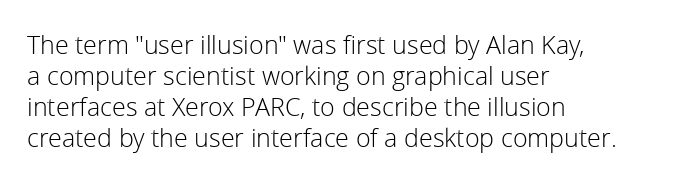
Q: Is the text bold? A: No.
Q: Is the text italic (slanted)? A: No, it is upright.
Q: Is the text underlined? A: No.
Q: How is the paragraph aligned? A: Left-aligned.
Q: Is the spacing between letters normal or unusually wide? A: Normal.
